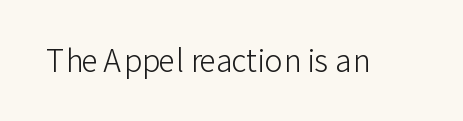
The image shows 30 px light sans-serif type, upright; set normal letter spacing, not underlined; low stroke contrast and a medium x-height.
